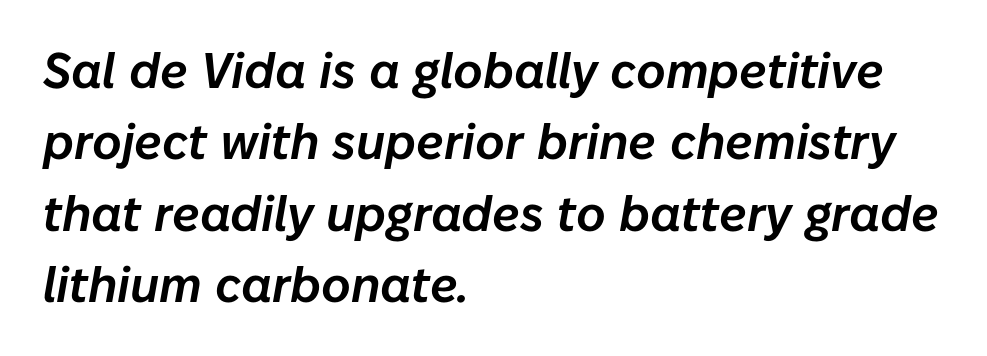
Designer's note — italics engaged. Looks like regular typesetting: each glyph gets only the width it needs. Spacing between characters is what you'd get straight out of the box. Each row of text sits above clean, open space. Teacher's note: observe the even left margin — that is flush-left alignment. Each new line begins a customary step beneath the previous one.
